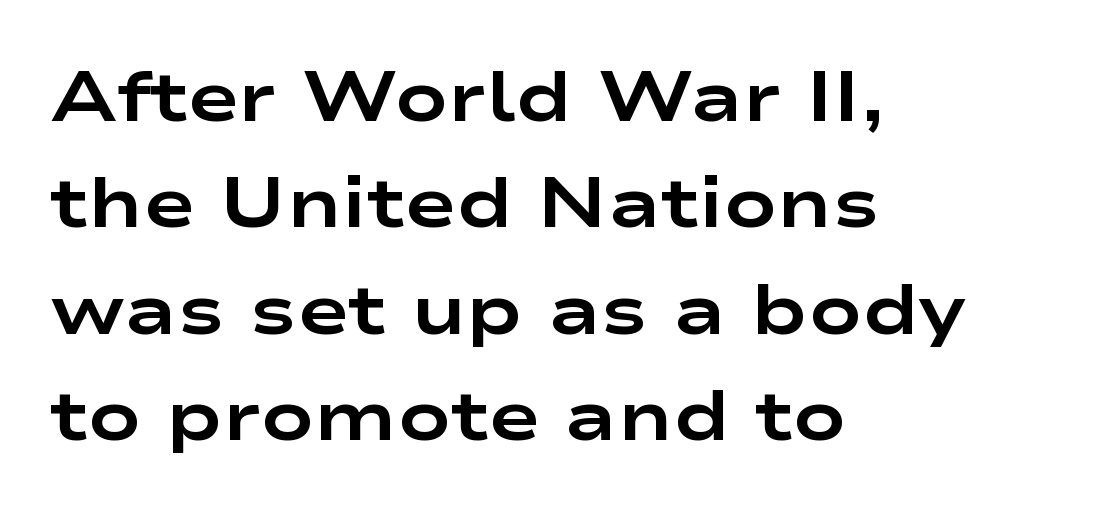
The image shows 70 px bold, wide sans-serif type, upright; set left-aligned, normal line spacing (1.52x), normal letter spacing, not underlined; low stroke contrast and a medium x-height.
